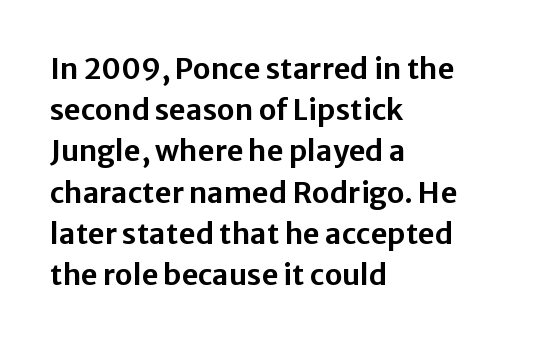
Q: Is the text italic (slanted)? A: No, it is upright.
Q: Is the typeface a serif or a sans-serif typeface? A: Sans-serif.
Q: Is the text underlined? A: No.
Q: How is the paragraph aligned? A: Left-aligned.
Q: Is the spacing between letters normal or unusually wide? A: Normal.
Q: Is the spacing between lines tight, normal or loose? A: Normal.
Q: Width (condensed, normal, or wide)? A: Normal.
Q: Stroke contrast? A: Low.
Q: x-height? A: Medium.
Q: Monospaced? A: No.
